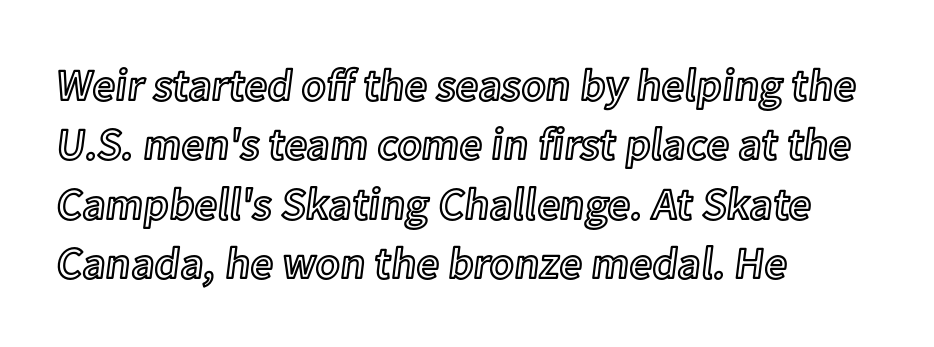
The image shows 45 px text type; set left-aligned, normal line spacing (1.32x), normal letter spacing, not underlined; a medium x-height.
